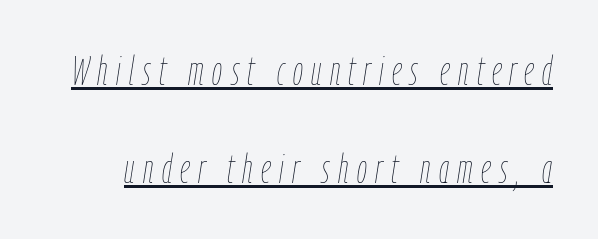
The image shows 40 px thin, condensed type, italic (leaning right); set loose line spacing (2.44x), unusually wide letter spacing (+0.21 em), underlined; low stroke contrast and a medium x-height.
